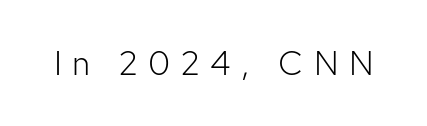
{"serif": "no", "italic": "no", "bold": "no", "weight": "light", "width": "normal", "stroke_contrast": "low", "x_height": "medium", "monospaced": "no", "underline": "no", "letter_spacing": "wide", "letter_spacing_em": 0.31, "glyph_px": 34}
